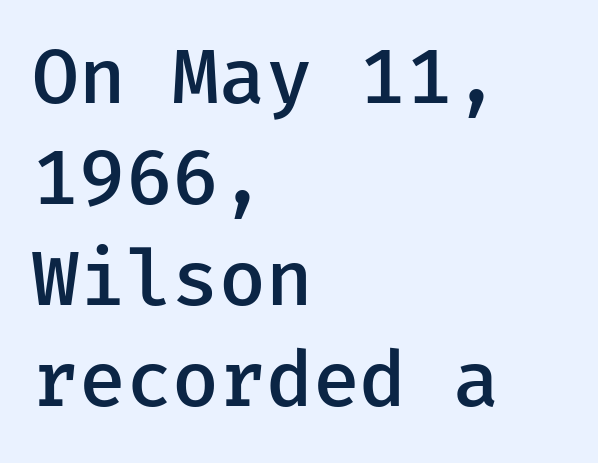
The image shows 76 px semibold sans-serif type, upright; set left-aligned, normal line spacing (1.33x), normal letter spacing, not underlined; low stroke contrast and a medium x-height.
